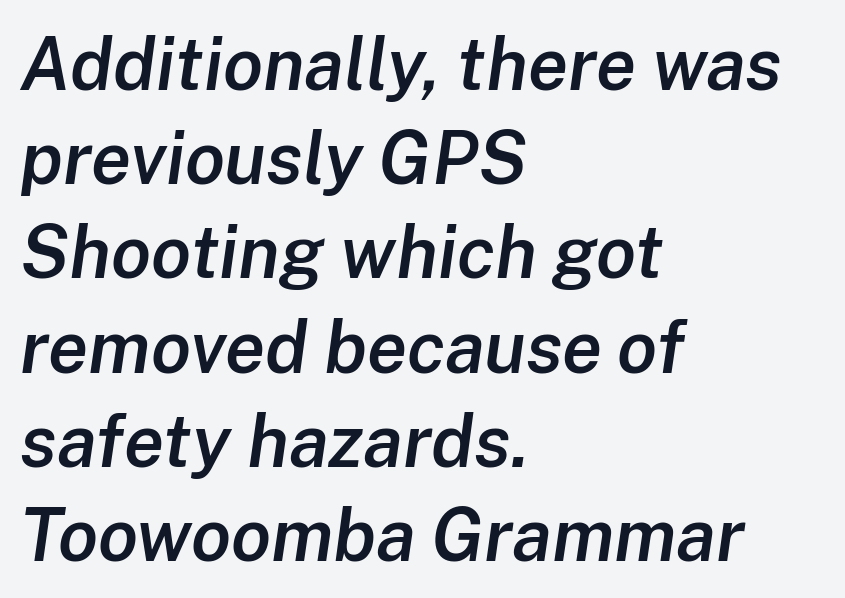
{"italic": "yes", "lean": "right", "slant_degrees": 8, "bold": "semi", "weight": "semibold", "width": "normal", "stroke_contrast": "low", "x_height": "medium", "monospaced": "no", "underline": "no", "align": "left", "line_spacing": "normal", "line_spacing_ratio": 1.29, "letter_spacing": "normal", "letter_spacing_em": 0.0, "glyph_px": 73}
